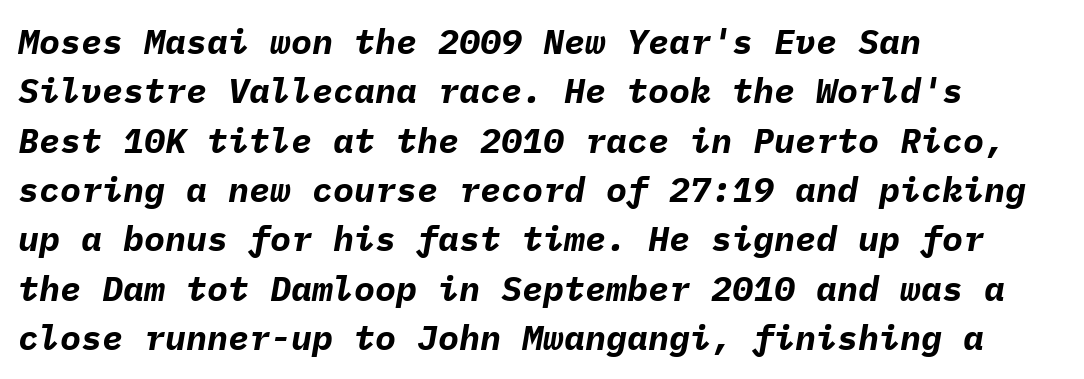
Q: Is the text bold? A: Yes.
Q: Is the text italic (slanted)? A: Yes, it leans right by about 9 degrees.
Q: Is the text underlined? A: No.
Q: How is the paragraph aligned? A: Left-aligned.
Q: Is the spacing between letters normal or unusually wide? A: Normal.
Q: Is the spacing between lines tight, normal or loose? A: Normal.
Q: Width (condensed, normal, or wide)? A: Normal.
Q: Stroke contrast? A: Low.
Q: x-height? A: Medium.
Q: Monospaced? A: Yes.
